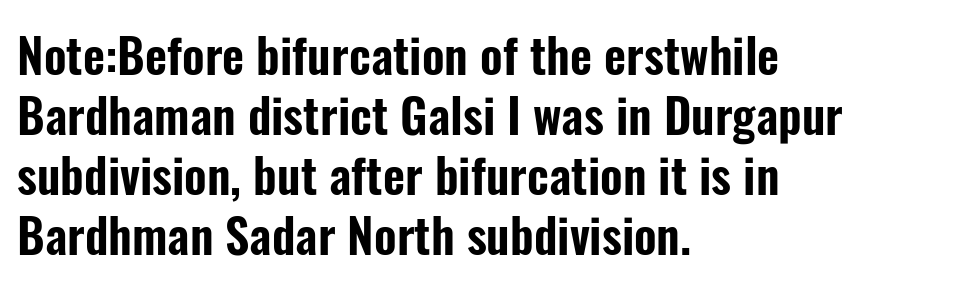
The image shows 48 px condensed sans-serif type, upright; set left-aligned, normal line spacing (1.25x), normal letter spacing, not underlined; low stroke contrast and a medium x-height.
